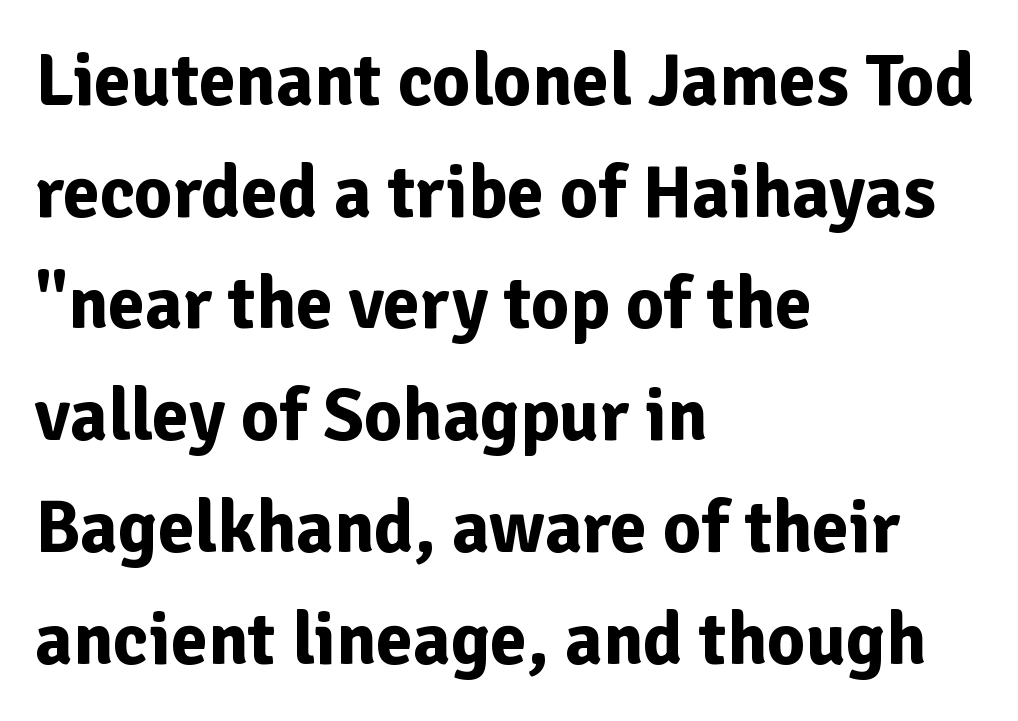
{"serif": "no", "italic": "no", "bold": "yes", "weight": "bold", "width": "normal", "stroke_contrast": "low", "x_height": "medium", "monospaced": "no", "underline": "no", "align": "left", "line_spacing": "normal", "line_spacing_ratio": 1.51, "letter_spacing": "normal", "letter_spacing_em": 0.0, "glyph_px": 74}
